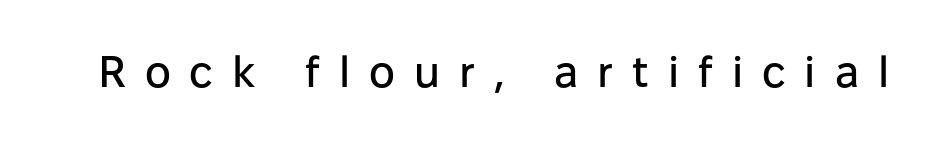
The image shows 44 px sans-serif type, upright; set unusually wide letter spacing (+0.43 em), not underlined; low stroke contrast and a medium x-height.
